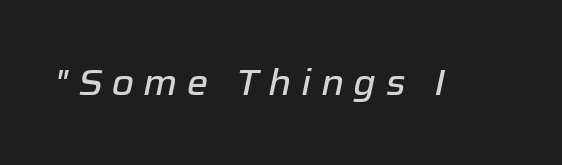
{"italic": "yes", "lean": "right", "slant_degrees": 12, "width": "normal", "stroke_contrast": "low", "x_height": "medium", "monospaced": "no", "underline": "no", "letter_spacing": "wide", "letter_spacing_em": 0.26, "glyph_px": 36}
